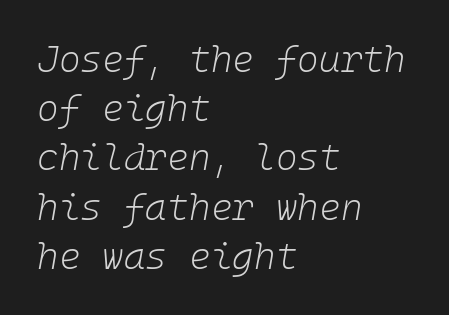
{"italic": "yes", "lean": "right", "slant_degrees": 10, "bold": "no", "weight": "light", "width": "normal", "stroke_contrast": "low", "x_height": "medium", "underline": "no", "align": "left", "line_spacing": "normal", "line_spacing_ratio": 1.33, "letter_spacing": "normal", "letter_spacing_em": 0.0, "glyph_px": 37}
